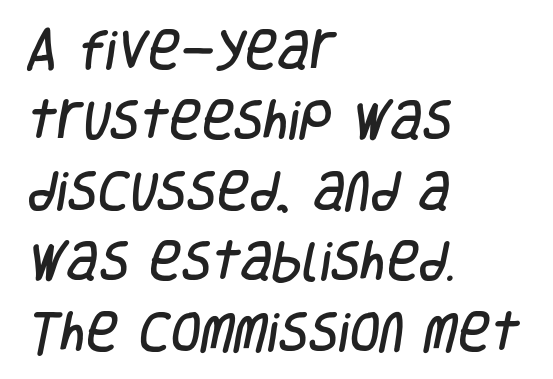
{"serif": "no", "width": "condensed", "stroke_contrast": "low", "x_height": "large", "monospaced": "no", "underline": "no", "align": "left", "line_spacing": "normal", "line_spacing_ratio": 1.6, "letter_spacing": "normal", "letter_spacing_em": 0.0, "glyph_px": 44}
